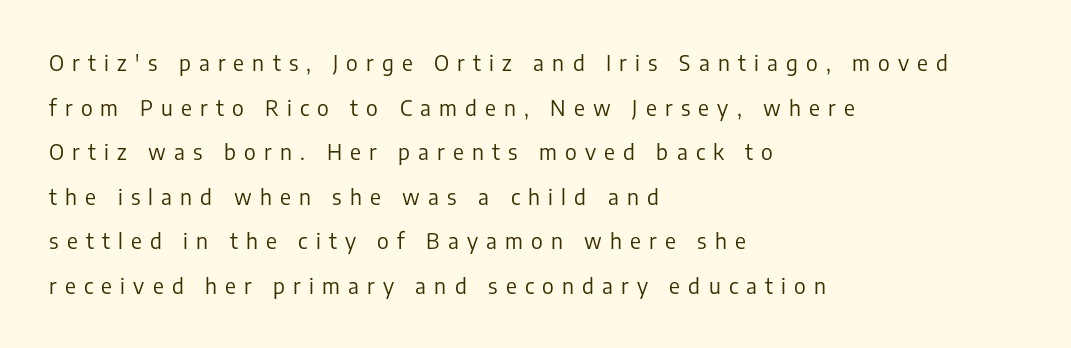
This rendering uses left alignment, leaving the right contour irregular. The letters stand straight up with perfectly vertical stems. Compared with typical paragraphs, the rows here are farther apart. The passage shown is not underscored anywhere.
